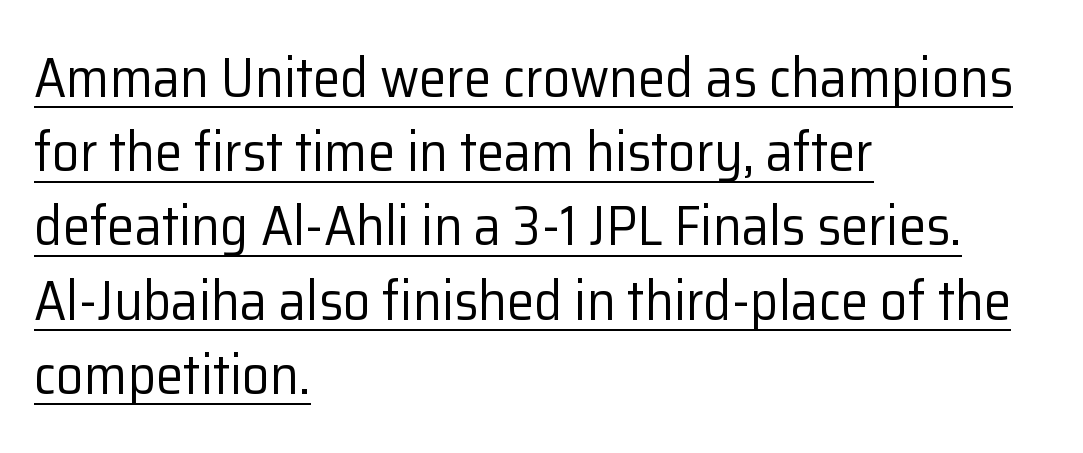
Q: Is the text bold? A: No.
Q: Is the text italic (slanted)? A: No, it is upright.
Q: Is the typeface a serif or a sans-serif typeface? A: Sans-serif.
Q: Is the text underlined? A: Yes.
Q: How is the paragraph aligned? A: Left-aligned.
Q: Is the spacing between letters normal or unusually wide? A: Normal.
Q: Is the spacing between lines tight, normal or loose? A: Normal.
Q: Width (condensed, normal, or wide)? A: Normal.
Q: Stroke contrast? A: Low.
Q: x-height? A: Medium.
Q: Monospaced? A: No.
